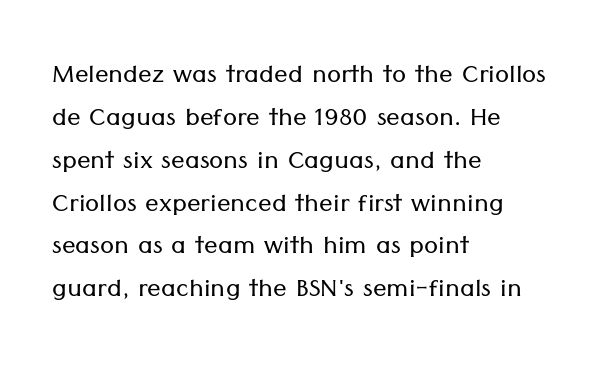
Q: Is the text bold? A: No.
Q: Is the text italic (slanted)? A: No, it is upright.
Q: Is the typeface a serif or a sans-serif typeface? A: Sans-serif.
Q: Is the text underlined? A: No.
Q: How is the paragraph aligned? A: Left-aligned.
Q: Is the spacing between letters normal or unusually wide? A: Normal.
Q: Is the spacing between lines tight, normal or loose? A: Normal.
Q: Width (condensed, normal, or wide)? A: Normal.
Q: Stroke contrast? A: Low.
Q: x-height? A: Medium.
Q: Monospaced? A: No.
